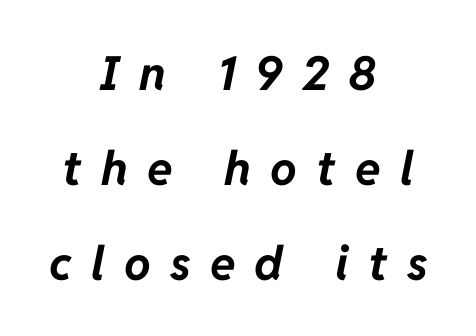
Q: Is the text bold? A: Yes.
Q: Is the text italic (slanted)? A: Yes, it leans right by about 11 degrees.
Q: Is the text underlined? A: No.
Q: How is the paragraph aligned? A: Centered.
Q: Is the spacing between letters normal or unusually wide? A: Unusually wide.
Q: Is the spacing between lines tight, normal or loose? A: Loose.
Q: Width (condensed, normal, or wide)? A: Normal.
Q: Stroke contrast? A: Low.
Q: x-height? A: Medium.
Q: Monospaced? A: No.
